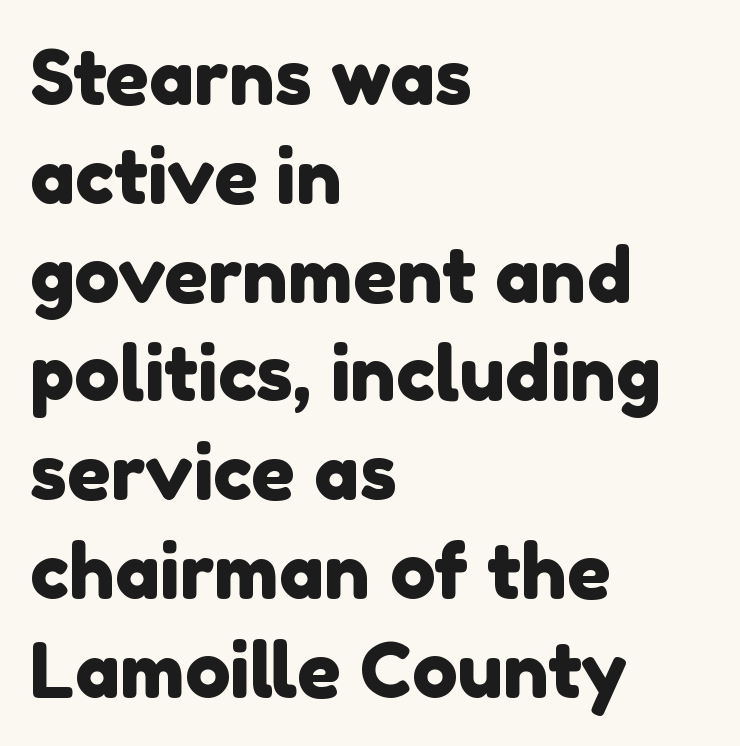
The image shows 76 px sans-serif type; set left-aligned, normal line spacing (1.3x), normal letter spacing, not underlined; a medium x-height.
